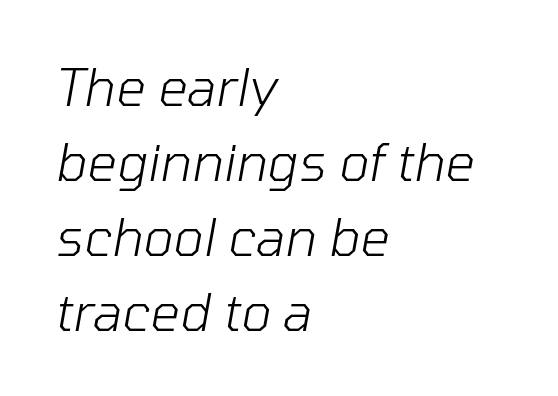
Each letter keeps its own natural width here, so spacing adapts to shape. The leading is moderate, giving the passage an even texture. No extra ink here — the face is not bold. The passage is arranged the way most books set body copy — flush left. This sample uses an oblique cut, with every glyph tilted off the vertical.
